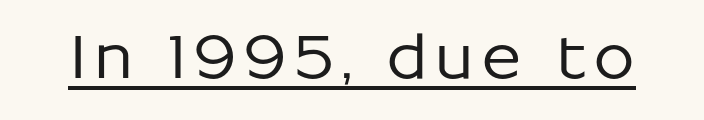
Q: Is the text italic (slanted)? A: No, it is upright.
Q: Is the typeface a serif or a sans-serif typeface? A: Sans-serif.
Q: Is the text underlined? A: Yes.
Q: Width (condensed, normal, or wide)? A: Normal.
Q: Stroke contrast? A: Low.
Q: x-height? A: Medium.
Q: Monospaced? A: No.
